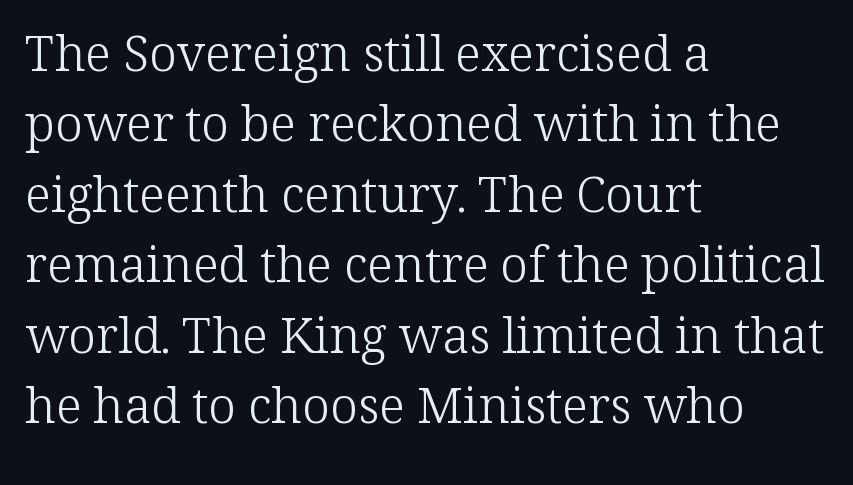
The image shows 50 px light serif type, upright; set left-aligned, normal line spacing (1.41x), normal letter spacing, not underlined; low stroke contrast and a medium x-height.
